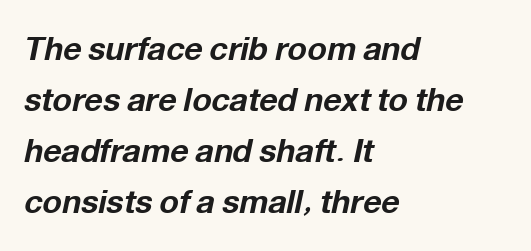
Q: Is the text bold? A: Yes.
Q: Is the text italic (slanted)? A: Yes, it leans right by about 12 degrees.
Q: Is the text underlined? A: No.
Q: How is the paragraph aligned? A: Left-aligned.
Q: Is the spacing between letters normal or unusually wide? A: Normal.
Q: Is the spacing between lines tight, normal or loose? A: Normal.
Q: Width (condensed, normal, or wide)? A: Normal.
Q: Stroke contrast? A: Low.
Q: x-height? A: Medium.
Q: Monospaced? A: No.
